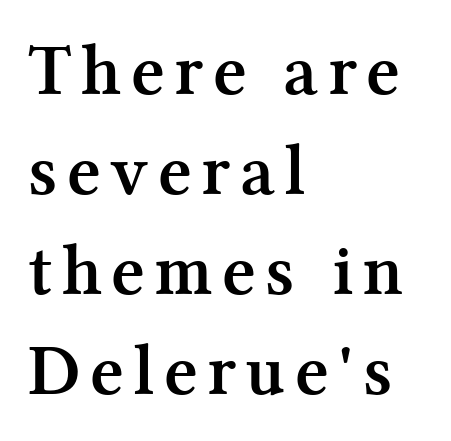
{"serif": "yes", "italic": "no", "bold": "yes", "weight": "semibold", "width": "normal", "stroke_contrast": "medium", "x_height": "medium", "monospaced": "no", "underline": "no", "align": "left", "line_spacing": "normal", "line_spacing_ratio": 1.37, "glyph_px": 73}
